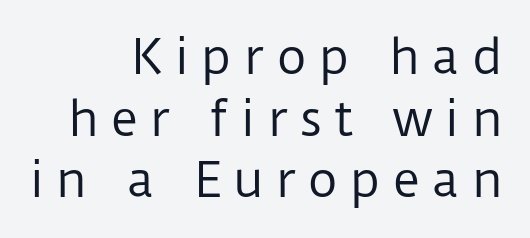
The image shows 47 px regular-weight sans-serif type, upright; set right-aligned, normal line spacing (1.31x), unusually wide letter spacing (+0.25 em), not underlined; low stroke contrast and a medium x-height.
